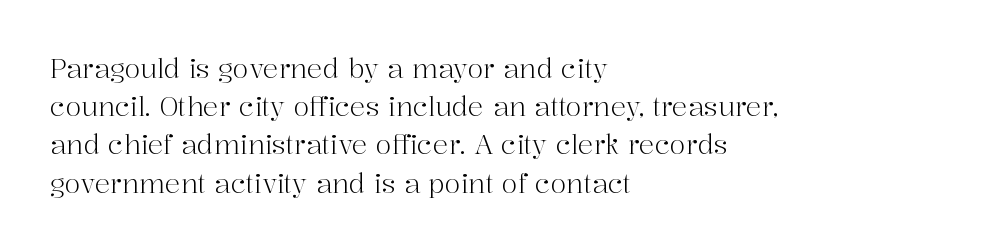
Q: Is the text bold? A: No.
Q: Is the text italic (slanted)? A: No, it is upright.
Q: Is the text underlined? A: No.
Q: How is the paragraph aligned? A: Left-aligned.
Q: Is the spacing between letters normal or unusually wide? A: Normal.
Q: Is the spacing between lines tight, normal or loose? A: Normal.
